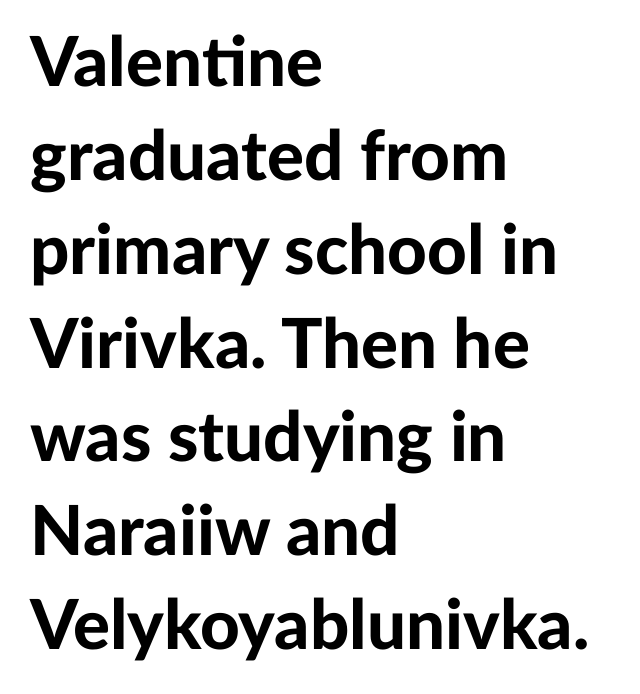
{"serif": "no", "italic": "no", "bold": "yes", "weight": "bold", "width": "normal", "stroke_contrast": "low", "x_height": "medium", "monospaced": "no", "underline": "no", "align": "left", "line_spacing": "normal", "line_spacing_ratio": 1.36, "letter_spacing": "normal", "letter_spacing_em": 0.0, "glyph_px": 69}
